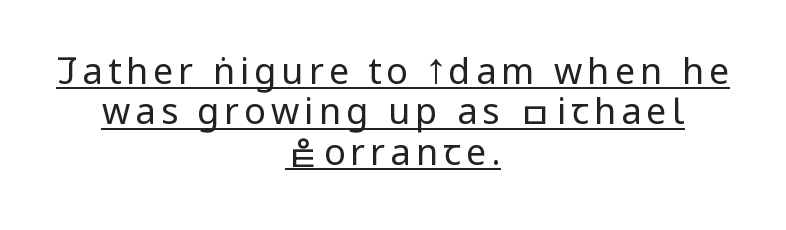
The strokes carry an ordinary text weight at most. The letters stand straight up with perfectly vertical stems. The compositor balanced each line on the midline. Does the type have serifs? No, each stem ends abruptly. The face used here is proportionally spaced, like ordinary book or web type.
